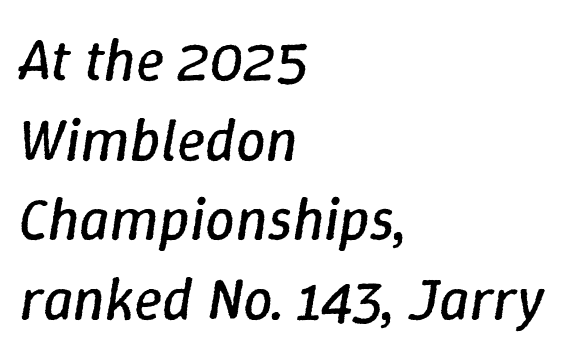
{"italic": "yes", "lean": "right", "slant_degrees": 9, "bold": "no", "weight": "regular", "width": "normal", "stroke_contrast": "low", "x_height": "medium", "monospaced": "no", "underline": "no", "align": "left", "line_spacing": "normal", "line_spacing_ratio": 1.35, "letter_spacing": "normal", "letter_spacing_em": 0.0, "glyph_px": 59}
